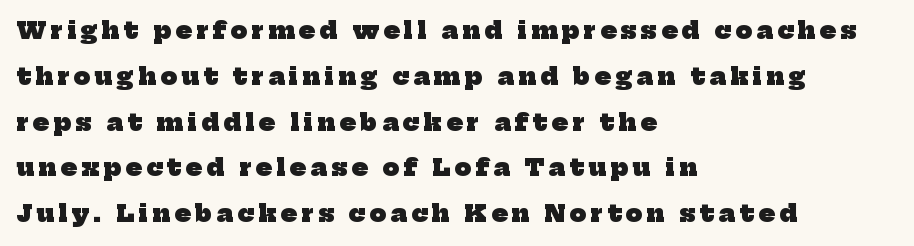
In CSS terms this would be text-align: left. The rendering uses a large line-height, opening up the rows. Emphasis by weight is at full strength: bold. The specimen omits any rule beneath the text block's lines.
